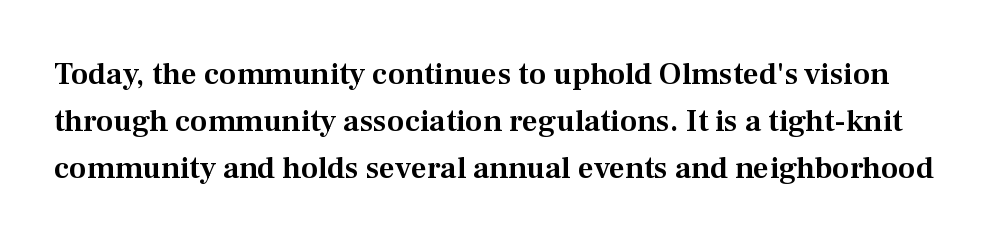
Q: Is the text italic (slanted)? A: No, it is upright.
Q: Is the typeface a serif or a sans-serif typeface? A: Serif.
Q: Is the text underlined? A: No.
Q: Is the spacing between letters normal or unusually wide? A: Normal.
Q: Is the spacing between lines tight, normal or loose? A: Normal.
Q: Width (condensed, normal, or wide)? A: Normal.
Q: Stroke contrast? A: Medium.
Q: x-height? A: Medium.
Q: Monospaced? A: No.
